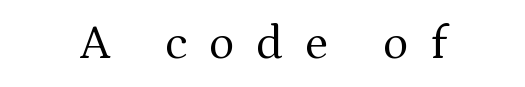
The image shows 48 px regular-weight serif type, upright; set centered, unusually wide letter spacing (+0.46 em), not underlined; medium stroke contrast and a medium x-height.
